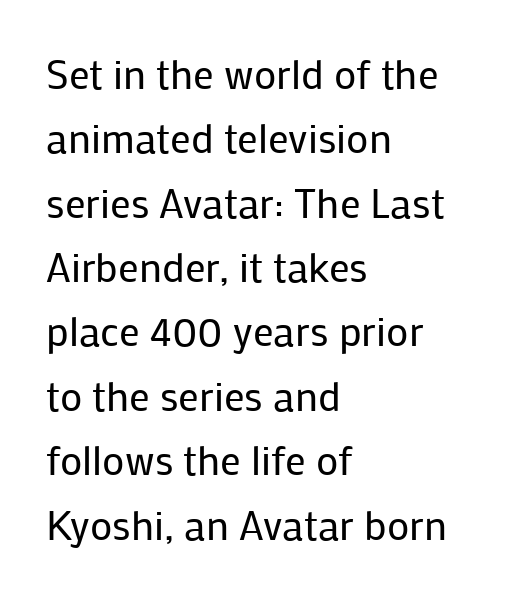
Q: Is the text bold? A: No.
Q: Is the text italic (slanted)? A: No, it is upright.
Q: Is the typeface a serif or a sans-serif typeface? A: Sans-serif.
Q: Is the text underlined? A: No.
Q: How is the paragraph aligned? A: Left-aligned.
Q: Is the spacing between letters normal or unusually wide? A: Normal.
Q: Is the spacing between lines tight, normal or loose? A: Normal.
Q: Width (condensed, normal, or wide)? A: Normal.
Q: Stroke contrast? A: Low.
Q: x-height? A: Medium.
Q: Monospaced? A: No.
